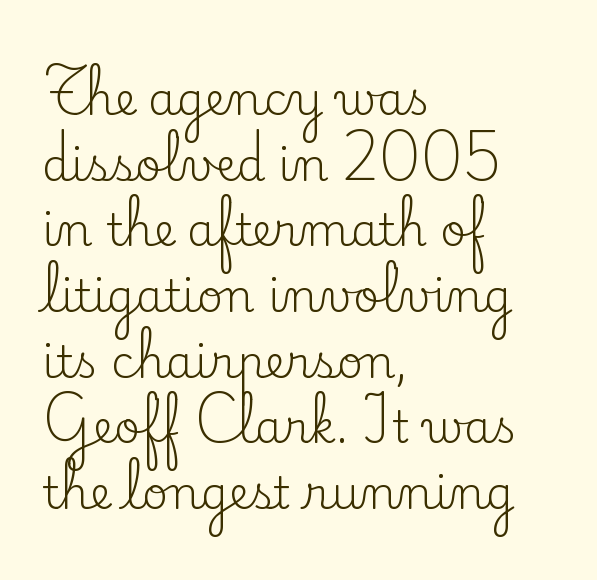
The type sits square on the baseline with zero lean. Quick note: underline off. Each line starts at the same left margin while the right side varies. This rendering leaves character spacing at its baseline value. Leading matches the norm, producing a regular column.
